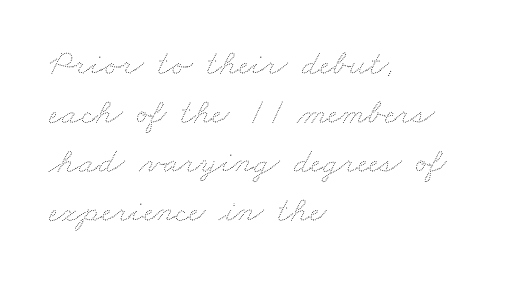
The image shows 36 px thin, wide type; set left-aligned, normal line spacing (1.36x), normal letter spacing, not underlined; medium stroke contrast and a small x-height.
